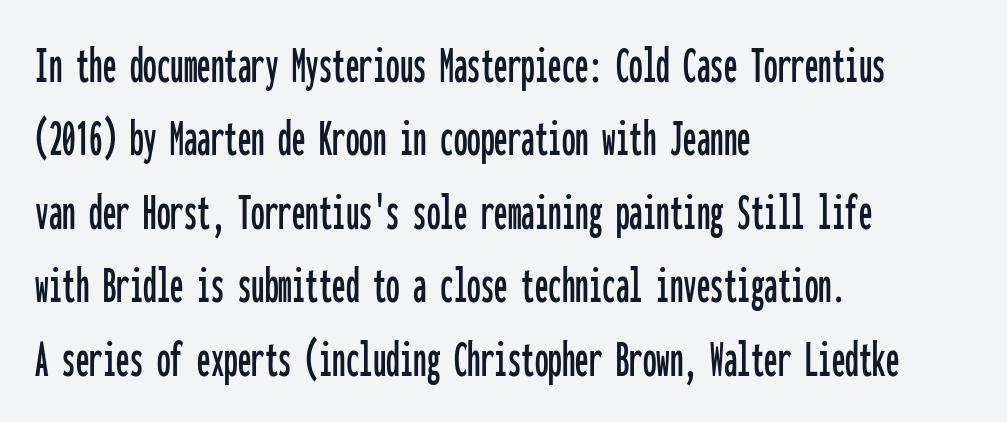
The glyphs in this specimen are sans serif. No italicization has been applied; the sample stays upright. The rendering keeps characters at their native spacing. No word sits above an underline. In terms of leading, this rendering sits right in the middle.
